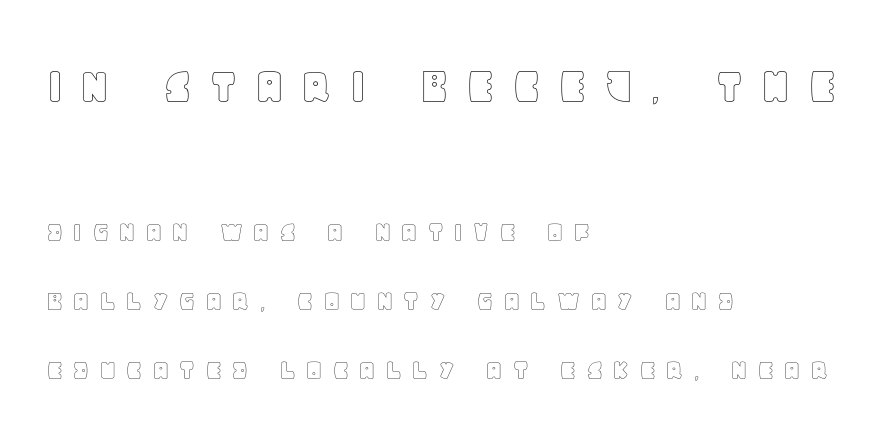
Q: Is the text italic (slanted)? A: No, it is upright.
Q: Is the text underlined? A: No.
Q: How is the paragraph aligned? A: Left-aligned.
Q: Is the spacing between letters normal or unusually wide? A: Unusually wide.
Q: Is the spacing between lines tight, normal or loose? A: Loose.
Q: Which block of text is set in a larger size, the first (top) or the second (bottom)? A: The first (top) one.
Q: Width (condensed, normal, or wide)? A: Normal.
Q: x-height? A: Large.
Q: Monospaced? A: No.
